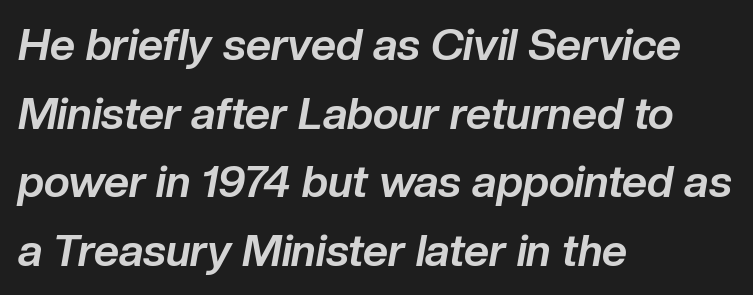
Q: Is the text bold? A: Yes.
Q: Is the text italic (slanted)? A: Yes, it leans right by about 10 degrees.
Q: Is the text underlined? A: No.
Q: How is the paragraph aligned? A: Left-aligned.
Q: Is the spacing between letters normal or unusually wide? A: Normal.
Q: Is the spacing between lines tight, normal or loose? A: Normal.
Q: Width (condensed, normal, or wide)? A: Normal.
Q: Stroke contrast? A: Low.
Q: x-height? A: Medium.
Q: Monospaced? A: No.
